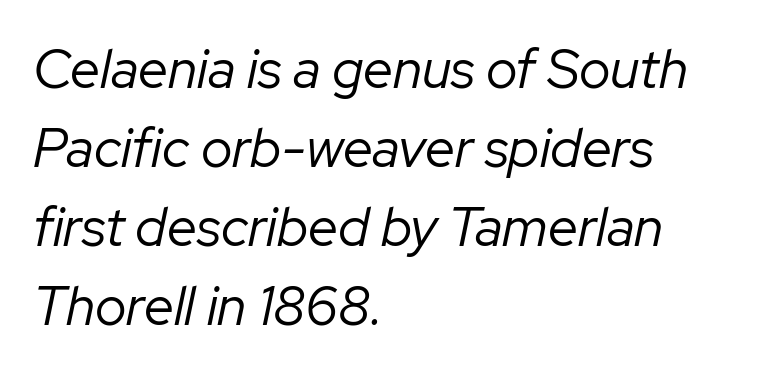
Q: Is the text bold? A: No.
Q: Is the text italic (slanted)? A: Yes, it leans right by about 12 degrees.
Q: Is the text underlined? A: No.
Q: How is the paragraph aligned? A: Left-aligned.
Q: Is the spacing between letters normal or unusually wide? A: Normal.
Q: Is the spacing between lines tight, normal or loose? A: Normal.
Q: Width (condensed, normal, or wide)? A: Normal.
Q: Stroke contrast? A: Low.
Q: x-height? A: Medium.
Q: Monospaced? A: No.
